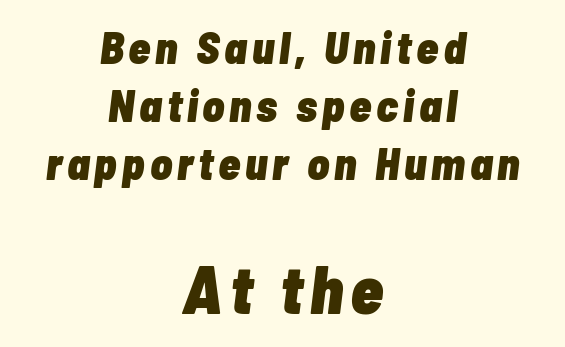
Q: Is the text bold? A: Yes.
Q: Is the text italic (slanted)? A: Yes, it leans right by about 7 degrees.
Q: Is the text underlined? A: No.
Q: How is the paragraph aligned? A: Centered.
Q: Is the spacing between lines tight, normal or loose? A: Normal.
Q: Which block of text is set in a larger size, the first (top) or the second (bottom)? A: The second (bottom) one.
Q: Width (condensed, normal, or wide)? A: Condensed.
Q: Stroke contrast? A: Low.
Q: x-height? A: Medium.
Q: Monospaced? A: No.
